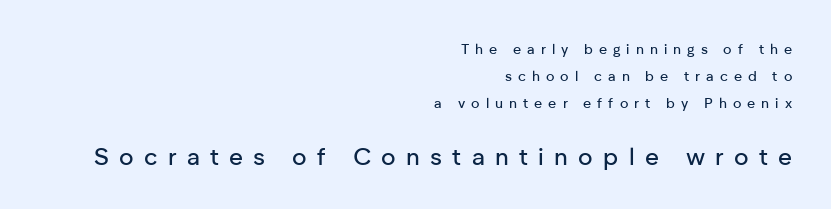
{"italic": "no", "underline": "no", "align": "right", "line_spacing": "loose", "line_spacing_ratio": 1.94, "letter_spacing": "wide", "letter_spacing_em": 0.43, "larger_block": "second", "size_ratio": 1.71, "glyph_px": 24}
